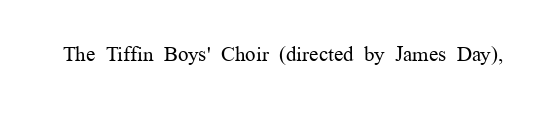
The passage shown is not underscored anywhere. The font's upright variant was chosen for this text. Stems here are at most as thick as an everyday book face. Observe the ordinary spacing: letters are neighbours, not strangers.
